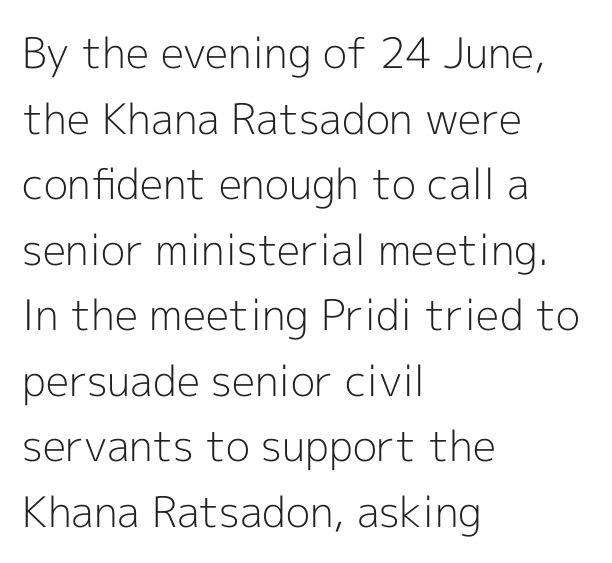
{"serif": "no", "italic": "no", "bold": "no", "weight": "light", "width": "normal", "x_height": "medium", "monospaced": "no", "underline": "no", "align": "left", "line_spacing": "normal", "line_spacing_ratio": 1.56, "letter_spacing": "normal", "letter_spacing_em": 0.0, "glyph_px": 42}
